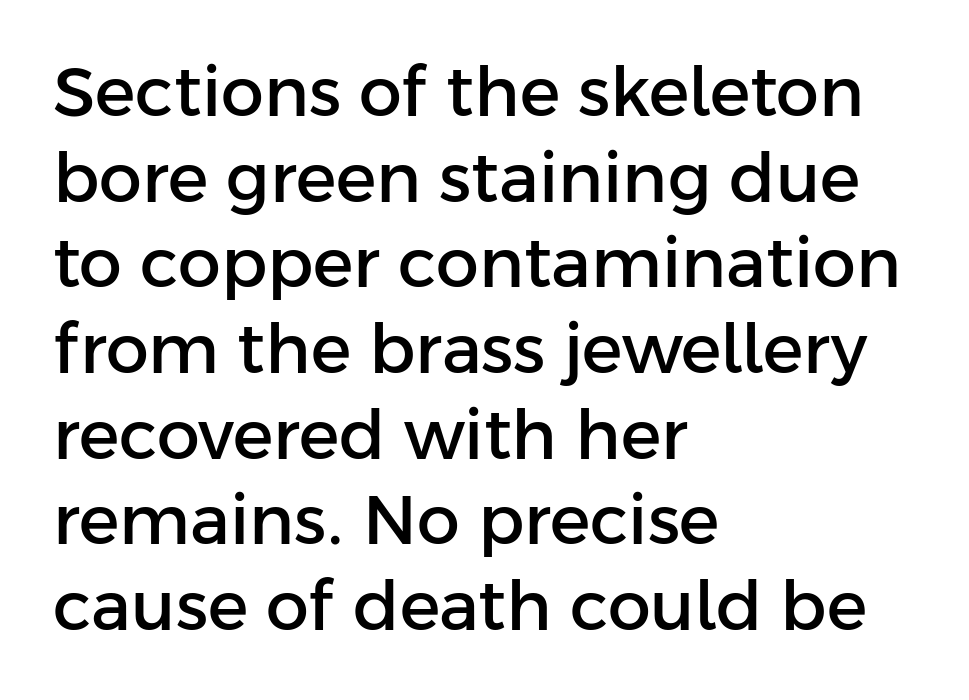
In terms of leading, this rendering sits right in the middle. This is the regular roman posture of the typeface. Look at the tracking — it's just the regular setting, nothing added. Rule under the text: the space is simply empty. Casual observation: everything's shoved over to the left.
